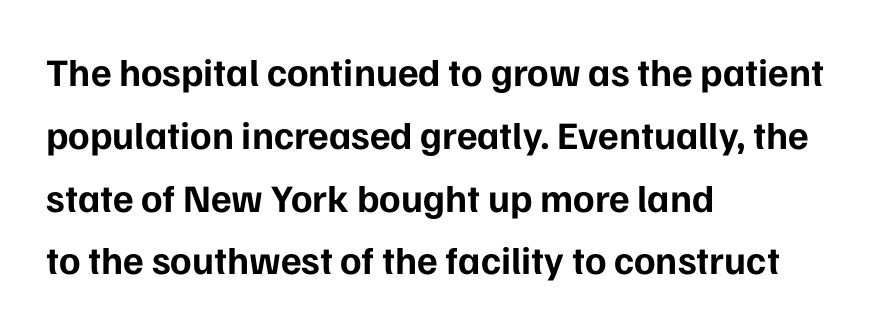
Looks like regular typesetting: each glyph gets only the width it needs. The space beneath each line is pristine and unruled. Interline gaps are of average width in this sample. To sum up the face: it is a sans, with no serifs. Where is the straight margin? On the left.
